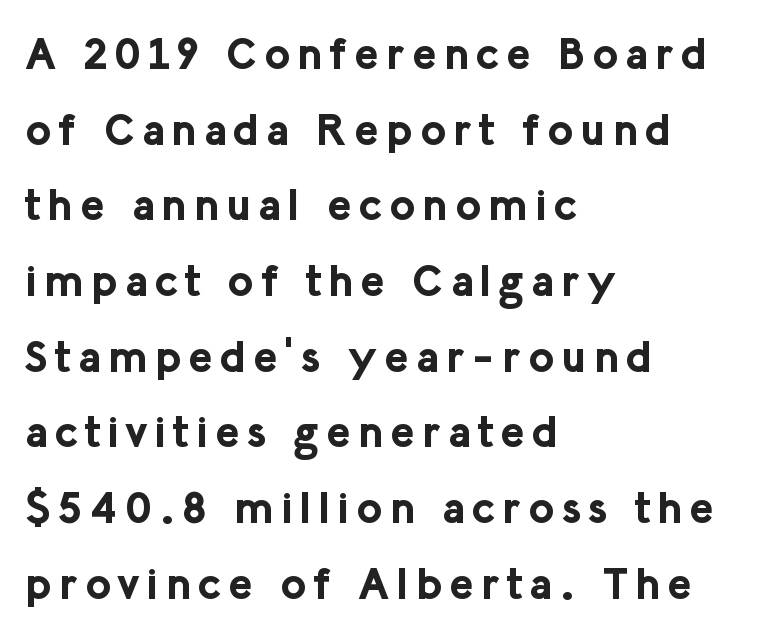
The image shows 44 px bold sans-serif type, upright; set left-aligned, line spacing 1.72x, not underlined; low stroke contrast and a medium x-height.
